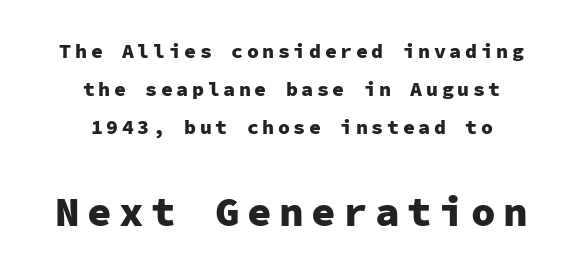
The rendering positions every line midway between the sides. Visually, the bottom section dominates because its glyphs are scaled up. The baseline area is clear. The typesetting leans heavy: a genuine bold. Reading down the column, the eye jumps a long way to each next line.
